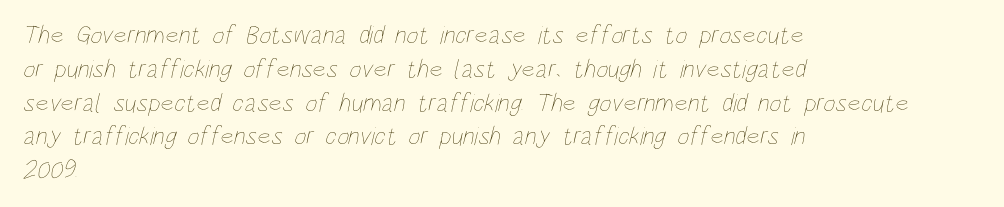
{"bold": "no", "underline": "no", "align": "left", "line_spacing": "normal", "line_spacing_ratio": 1.3, "letter_spacing": "normal", "letter_spacing_em": 0.0, "glyph_px": 26}
